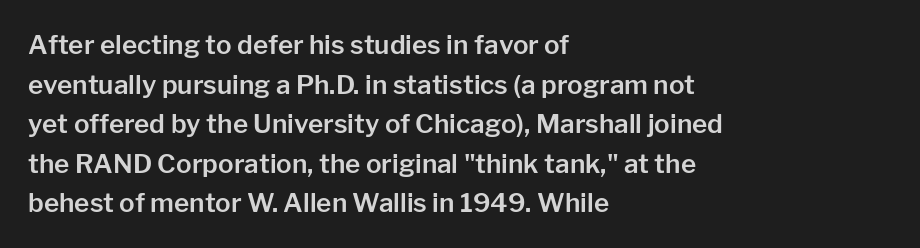
The image shows 26 px text type, upright; set left-aligned, normal line spacing (1.52x), normal letter spacing, not underlined.
